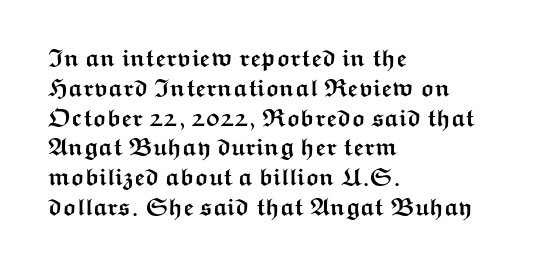
Q: Is the text bold? A: Yes.
Q: Is the text italic (slanted)? A: No, it is upright.
Q: Is the text underlined? A: No.
Q: How is the paragraph aligned? A: Left-aligned.
Q: Is the spacing between letters normal or unusually wide? A: Normal.
